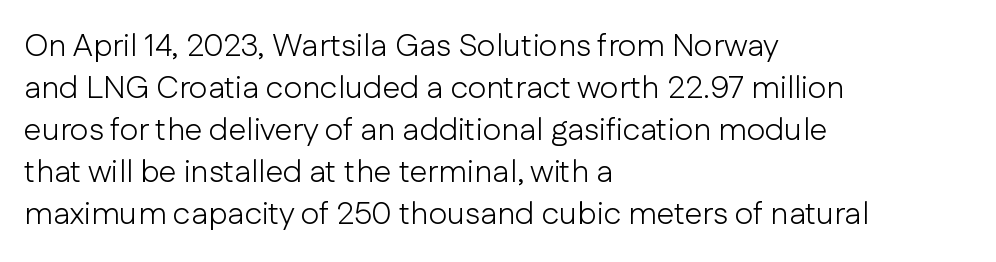
The letters stand straight up with perfectly vertical stems. The typesetter chose a ragged-right arrangement here. Each letter's strokes conclude bluntly, with no projecting serifs. Descenders are the only things crossing below the line.
